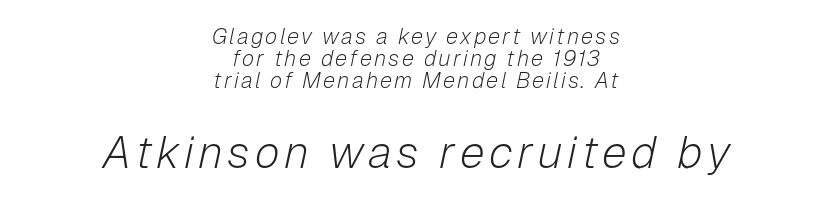
The image shows 45 px light type, italic (leaning right); set centered, tight line spacing (0.99x), not underlined; the second (bottom) block is 2.05x larger; low stroke contrast and a medium x-height.
